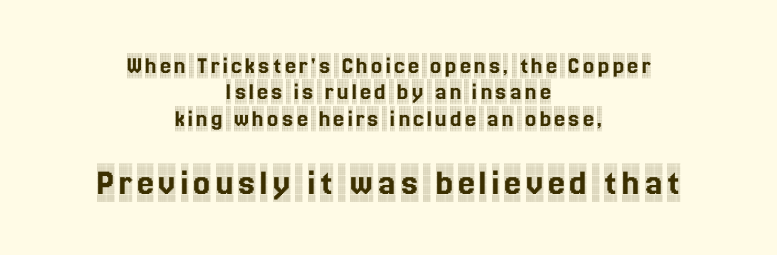
Q: Is the text italic (slanted)? A: No, it is upright.
Q: Is the typeface a serif or a sans-serif typeface? A: Serif.
Q: Is the text underlined? A: No.
Q: How is the paragraph aligned? A: Centered.
Q: Is the spacing between lines tight, normal or loose? A: Tight.
Q: Which block of text is set in a larger size, the first (top) or the second (bottom)? A: The second (bottom) one.
Q: Width (condensed, normal, or wide)? A: Condensed.
Q: x-height? A: Large.
Q: Monospaced? A: No.
